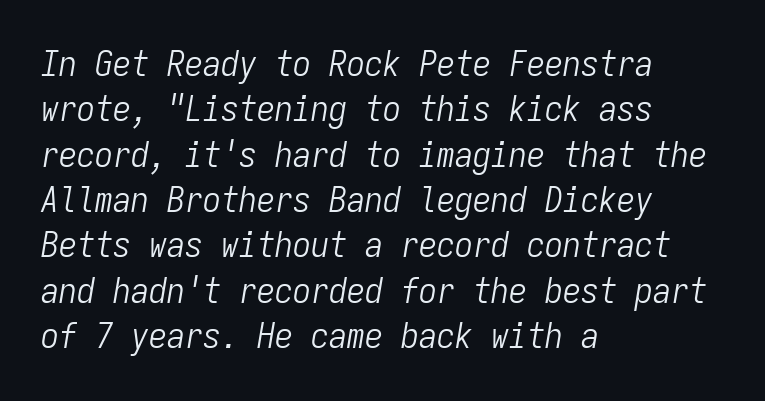
The gap between lines stays unmarked. The leading is moderate, giving the passage an even texture. Caption: standard tracking, unaltered. This sample is left-justified, so line endings fall wherever the words run out.
